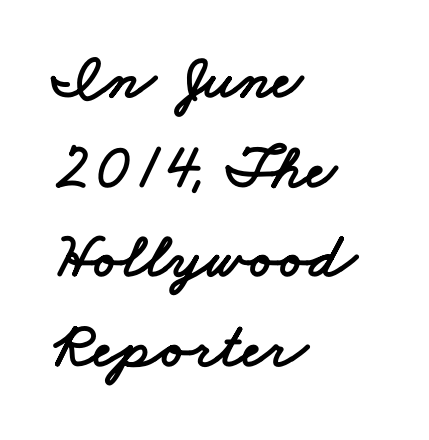
Q: Is the typeface a serif or a sans-serif typeface? A: Sans-serif.
Q: Is the text underlined? A: No.
Q: How is the paragraph aligned? A: Left-aligned.
Q: Is the spacing between letters normal or unusually wide? A: Normal.
Q: Is the spacing between lines tight, normal or loose? A: Normal.
Q: Width (condensed, normal, or wide)? A: Wide.
Q: Stroke contrast? A: Low.
Q: x-height? A: Small.
Q: Monospaced? A: No.
